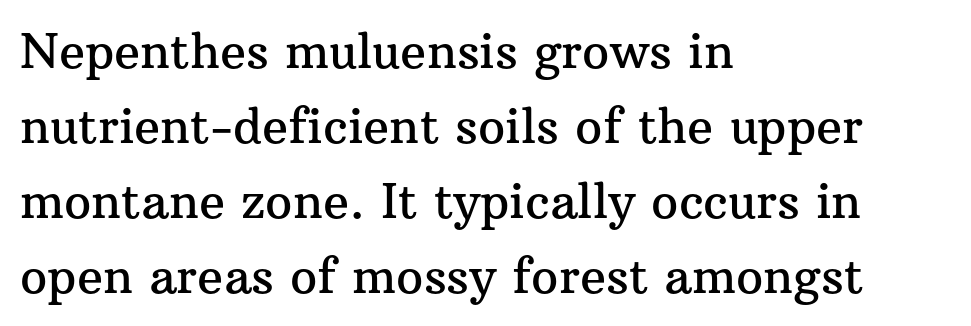
The image shows 48 px serif type, upright; set left-aligned, normal line spacing (1.56x), normal letter spacing, not underlined; medium stroke contrast and a medium x-height.
